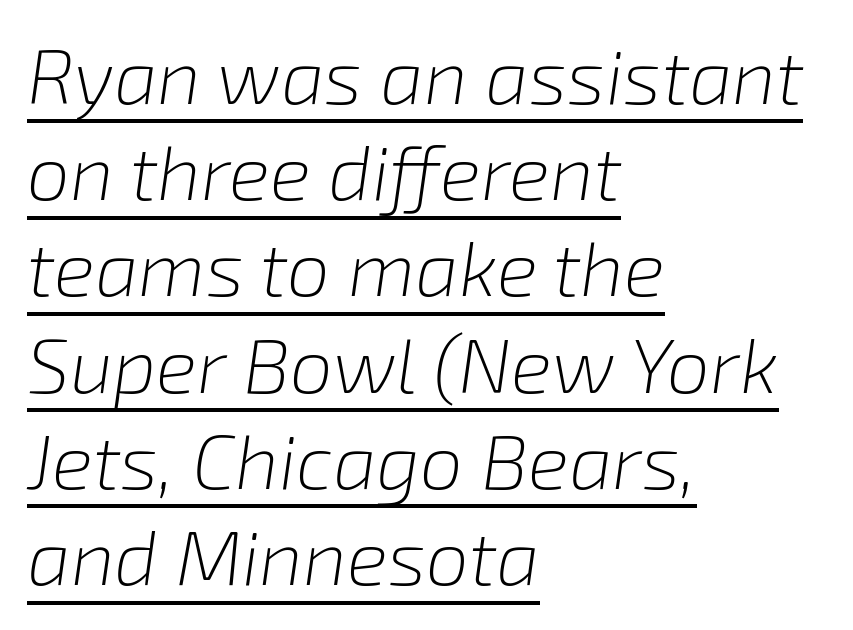
Q: Is the text bold? A: No.
Q: Is the text italic (slanted)? A: Yes, it leans right by about 8 degrees.
Q: Is the text underlined? A: Yes.
Q: How is the paragraph aligned? A: Left-aligned.
Q: Is the spacing between letters normal or unusually wide? A: Normal.
Q: Is the spacing between lines tight, normal or loose? A: Normal.
Q: Width (condensed, normal, or wide)? A: Normal.
Q: Stroke contrast? A: Low.
Q: x-height? A: Medium.
Q: Monospaced? A: No.
